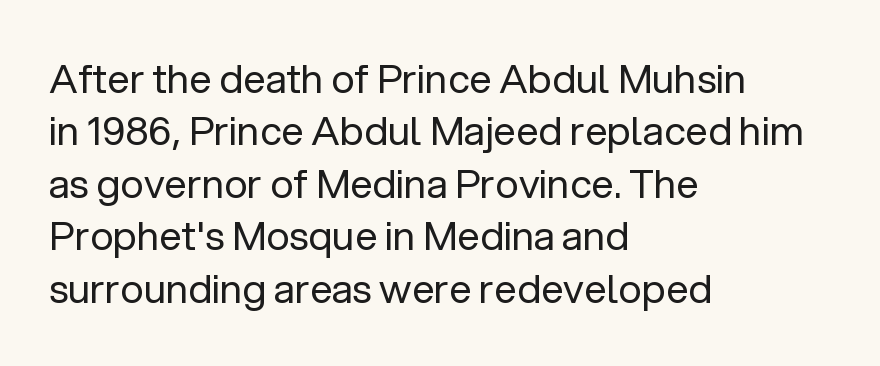
{"serif": "no", "italic": "no", "bold": "no", "weight": "regular", "width": "normal", "stroke_contrast": "low", "x_height": "medium", "monospaced": "no", "underline": "no", "align": "left", "line_spacing": "normal", "line_spacing_ratio": 1.31, "letter_spacing": "normal", "letter_spacing_em": 0.0, "glyph_px": 40}
